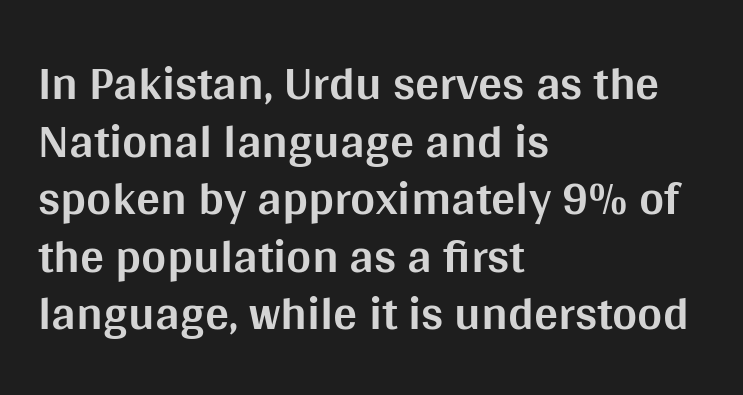
The font family rendered here belongs to the sans-serif group. Typeset ragged right — the left edge is the straight one. This sample has the flowing, uneven cadence of proportional lettering. Posture: straight, roman, zero tilt. Plenty of ink on the page — the face is bold. The gaps between neighbouring characters are ordinary and unremarkable.
